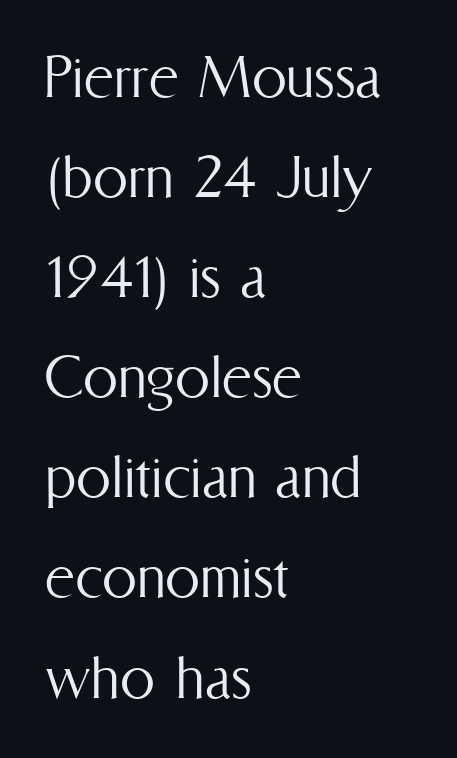
{"italic": "no", "bold": "no", "weight": "light", "width": "condensed", "stroke_contrast": "medium", "x_height": "medium", "monospaced": "no", "underline": "no", "align": "left", "line_spacing": "normal", "line_spacing_ratio": 1.43, "letter_spacing": "normal", "letter_spacing_em": 0.0, "glyph_px": 70}
